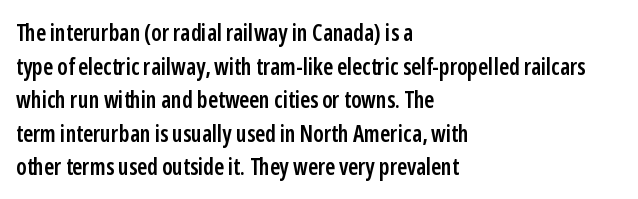
Q: Is the text bold? A: Semi-bold.
Q: Is the text italic (slanted)? A: No, it is upright.
Q: Is the text underlined? A: No.
Q: How is the paragraph aligned? A: Left-aligned.
Q: Is the spacing between letters normal or unusually wide? A: Normal.
Q: Is the spacing between lines tight, normal or loose? A: Normal.
